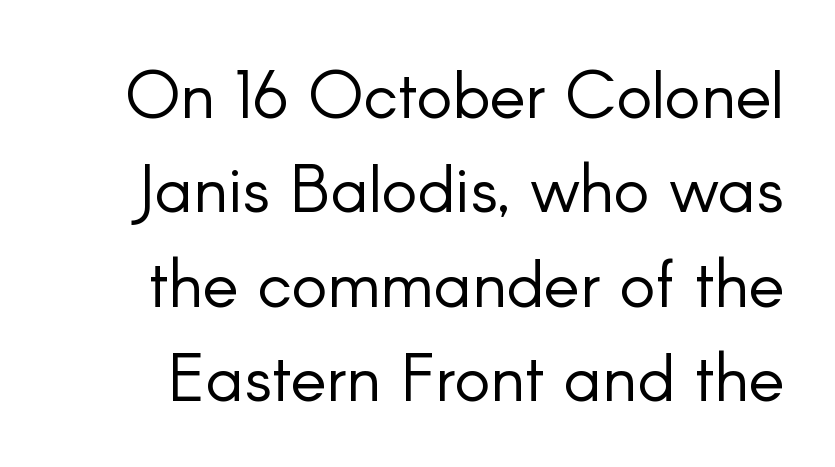
The image shows 67 px light sans-serif type, upright; set normal line spacing (1.41x), normal letter spacing, not underlined; low stroke contrast and a small x-height.
